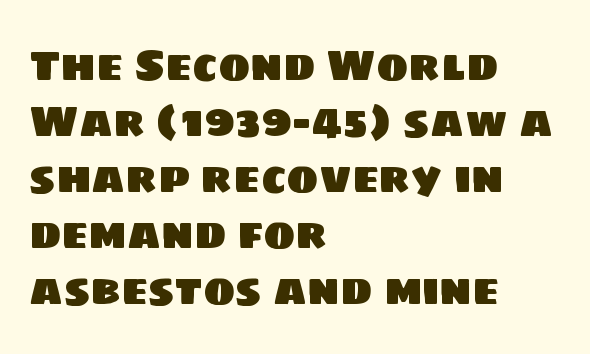
The image shows 43 px sans-serif type; set left-aligned, normal line spacing (1.3x), normal letter spacing, not underlined; low stroke contrast and a large x-height.
